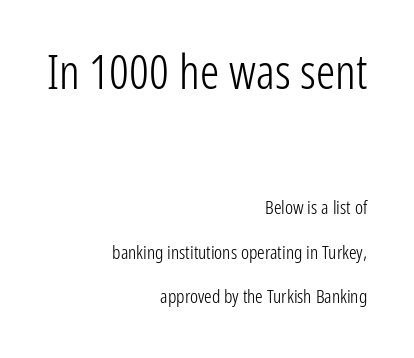
{"serif": "no", "italic": "no", "bold": "no", "weight": "light", "width": "condensed", "stroke_contrast": "low", "x_height": "medium", "monospaced": "no", "underline": "no", "align": "right", "line_spacing": "loose", "line_spacing_ratio": 2.33, "letter_spacing": "normal", "letter_spacing_em": 0.0, "larger_block": "first", "size_ratio": 2.53, "glyph_px": 48}
